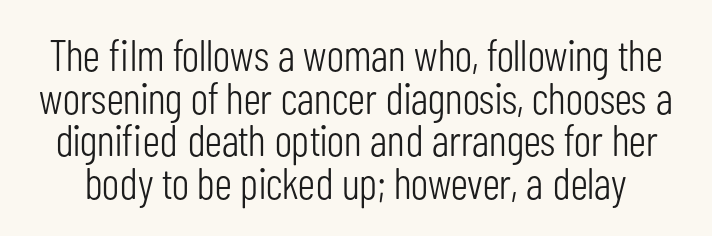
Q: Is the text bold? A: No.
Q: Is the text italic (slanted)? A: No, it is upright.
Q: Is the typeface a serif or a sans-serif typeface? A: Sans-serif.
Q: Is the text underlined? A: No.
Q: Is the spacing between letters normal or unusually wide? A: Normal.
Q: Is the spacing between lines tight, normal or loose? A: Tight.
Q: Width (condensed, normal, or wide)? A: Condensed.
Q: Stroke contrast? A: Low.
Q: x-height? A: Medium.
Q: Monospaced? A: No.
